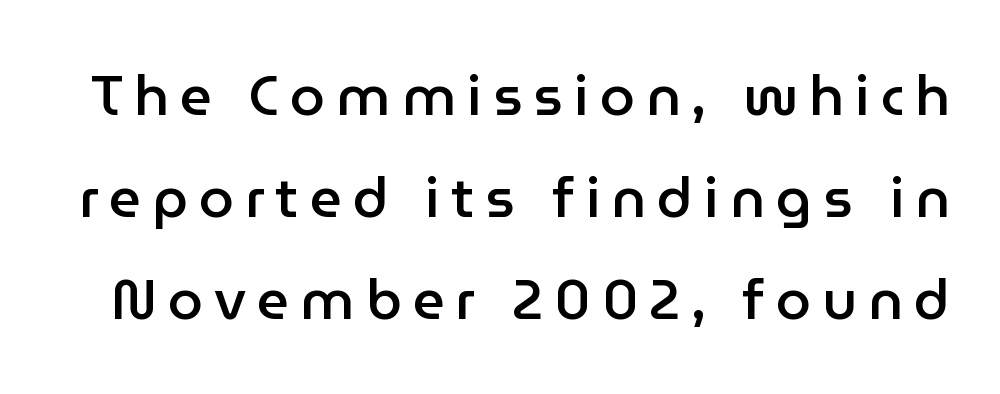
{"serif": "no", "italic": "no", "bold": "semi", "weight": "semibold", "width": "normal", "stroke_contrast": "low", "x_height": "medium", "monospaced": "no", "underline": "no", "line_spacing_ratio": 1.82, "letter_spacing": "wide", "letter_spacing_em": 0.2, "glyph_px": 56}
